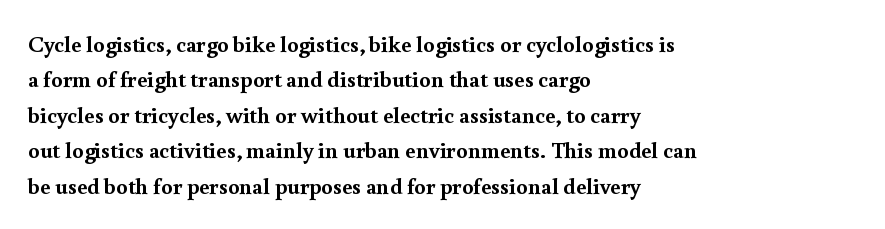
The strip under each line holds only bare page. The designer left line spacing at the default. Typeset ragged right — the left edge is the straight one. Heavy-handed strokes throughout: this text is bold.
